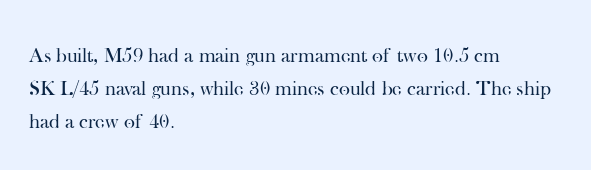
The image shows 21 px text type, upright; set left-aligned, normal line spacing (1.58x), normal letter spacing, not underlined.
